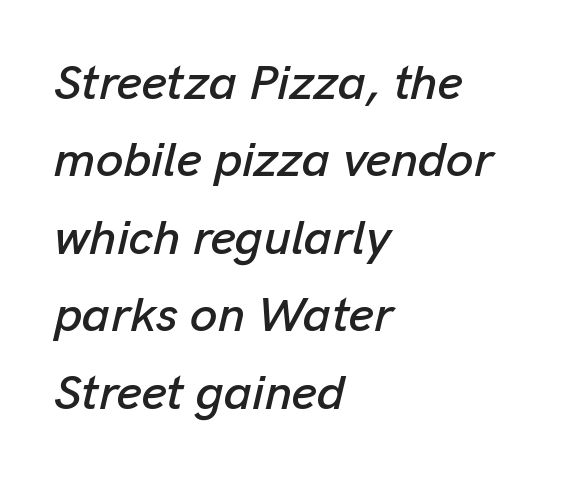
The image shows 49 px text type, italic (leaning right); set left-aligned, normal line spacing (1.58x), normal letter spacing, not underlined; low stroke contrast and a medium x-height.
